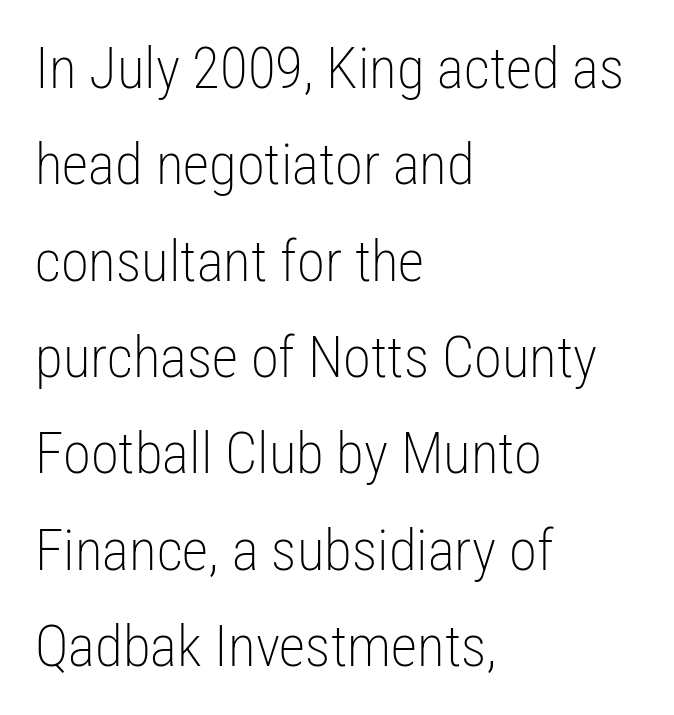
{"serif": "no", "italic": "no", "bold": "no", "weight": "light", "width": "condensed", "stroke_contrast": "low", "x_height": "medium", "monospaced": "no", "underline": "no", "align": "left", "line_spacing": "normal", "line_spacing_ratio": 1.69, "letter_spacing": "normal", "letter_spacing_em": 0.0, "glyph_px": 57}
